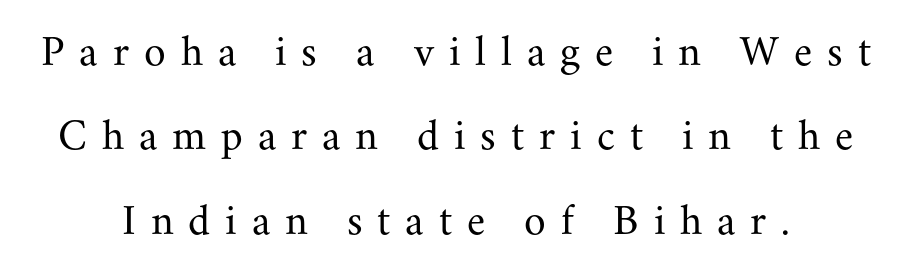
The rendering uses natural spacing where letterforms have individual widths. Posture: straight, roman, zero tilt. The passage shown is typeset with a serif family. A great deal of white space separates one row of letters from the next. These glyphs show unthickened strokes, regular width or finer. Each word looks stretched out because of the extra space between its letters.
